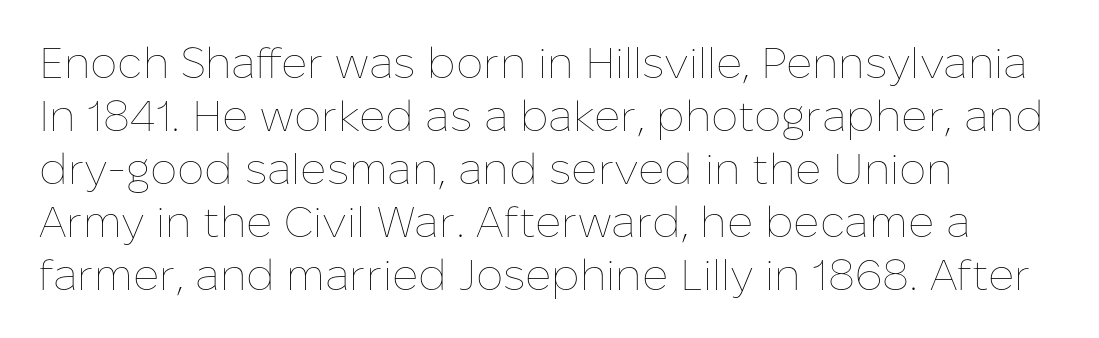
Rendered with straight, roman letterforms. The space directly below the letters is spotless. The ragged edge is on the right, which tells us the setting is flush left. Think of a printed novel: that variable character pitch is what you see here. Words appear dense and cohesive because spacing is normal. This is not heavy type; no bold has been used.
